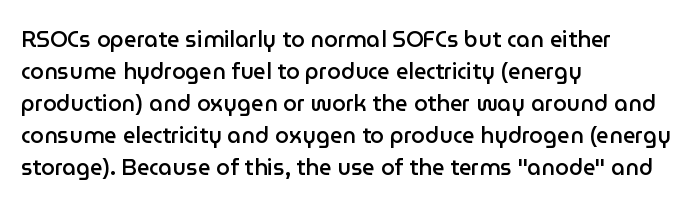
Q: Is the text bold? A: Semi-bold.
Q: Is the text italic (slanted)? A: No, it is upright.
Q: Is the text underlined? A: No.
Q: How is the paragraph aligned? A: Left-aligned.
Q: Is the spacing between letters normal or unusually wide? A: Normal.
Q: Is the spacing between lines tight, normal or loose? A: Normal.
